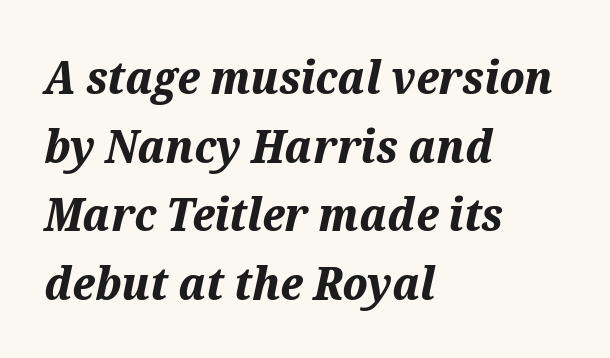
The image shows 46 px bold type, italic (leaning right); set left-aligned, normal line spacing (1.49x), normal letter spacing, not underlined; medium stroke contrast and a medium x-height.
